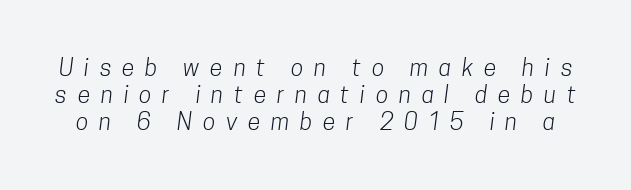
Q: Is the text bold? A: No.
Q: Is the text underlined? A: No.
Q: Is the spacing between letters normal or unusually wide? A: Unusually wide.
